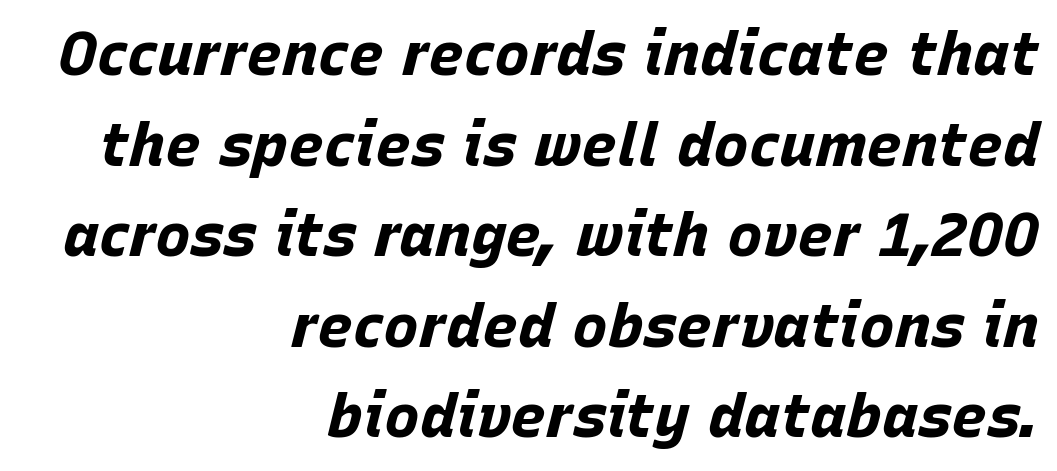
{"italic": "yes", "lean": "right", "slant_degrees": 15, "bold": "yes", "weight": "bold", "width": "normal", "stroke_contrast": "low", "x_height": "large", "monospaced": "no", "underline": "no", "align": "right", "line_spacing": "normal", "line_spacing_ratio": 1.51, "letter_spacing": "normal", "letter_spacing_em": 0.0, "glyph_px": 60}
